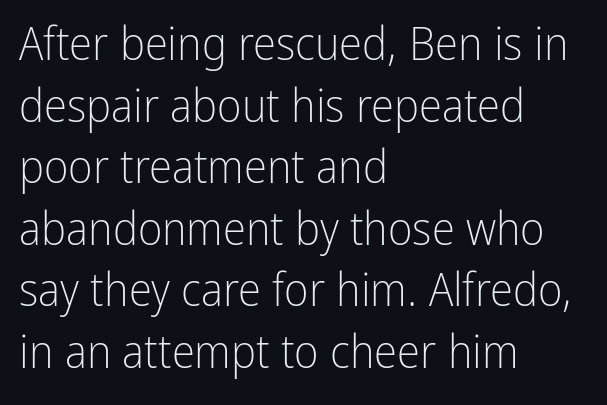
{"serif": "no", "italic": "no", "bold": "no", "weight": "light", "width": "condensed", "stroke_contrast": "low", "x_height": "medium", "monospaced": "no", "underline": "no", "align": "left", "line_spacing": "normal", "line_spacing_ratio": 1.31, "letter_spacing": "normal", "letter_spacing_em": 0.0, "glyph_px": 47}
